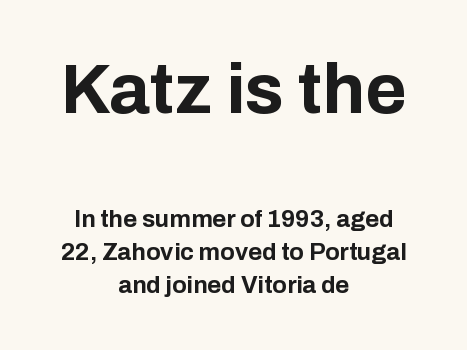
Q: Is the text bold? A: Yes.
Q: Is the text italic (slanted)? A: No, it is upright.
Q: Is the typeface a serif or a sans-serif typeface? A: Sans-serif.
Q: Is the text underlined? A: No.
Q: How is the paragraph aligned? A: Centered.
Q: Is the spacing between letters normal or unusually wide? A: Normal.
Q: Is the spacing between lines tight, normal or loose? A: Normal.
Q: Which block of text is set in a larger size, the first (top) or the second (bottom)? A: The first (top) one.
Q: Width (condensed, normal, or wide)? A: Normal.
Q: Stroke contrast? A: Low.
Q: x-height? A: Medium.
Q: Monospaced? A: No.
